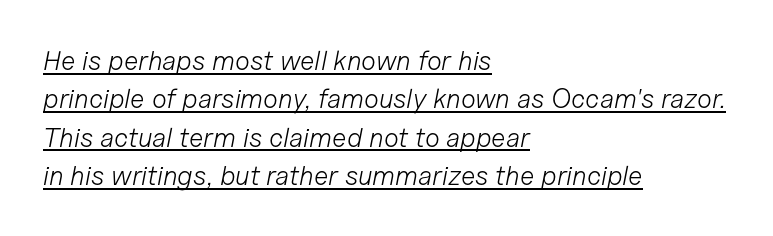
{"italic": "yes", "lean": "right", "slant_degrees": 11, "bold": "no", "underline": "yes", "align": "left", "line_spacing": "normal", "line_spacing_ratio": 1.42, "letter_spacing": "normal", "letter_spacing_em": 0.0, "glyph_px": 27}
